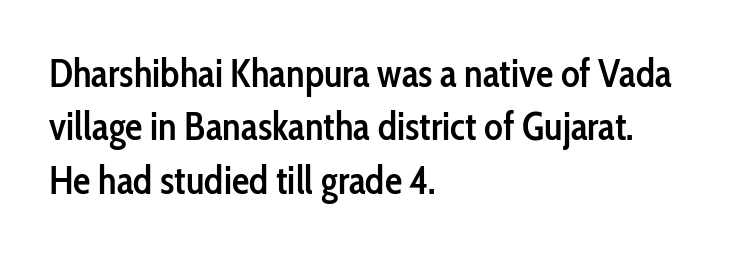
{"serif": "no", "italic": "no", "bold": "semi", "weight": "semibold", "width": "condensed", "stroke_contrast": "low", "x_height": "medium", "monospaced": "no", "underline": "no", "align": "left", "line_spacing": "normal", "line_spacing_ratio": 1.37, "letter_spacing": "normal", "letter_spacing_em": 0.0, "glyph_px": 39}
